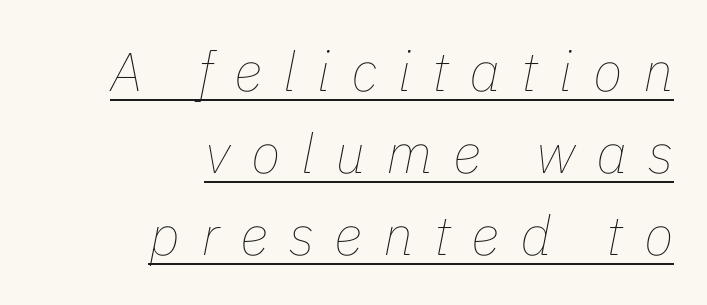
This sample has the flowing, uneven cadence of proportional lettering. Notice how the stems are inclined rather than vertical — that's the hallmark of italics. The horizontal fit of the characters is loose and conspicuously gappy. The vertical gap from one line to the next is medium. Each line ends at the same right margin while the left side varies. Caption: face not bold, strokes unweighted.
